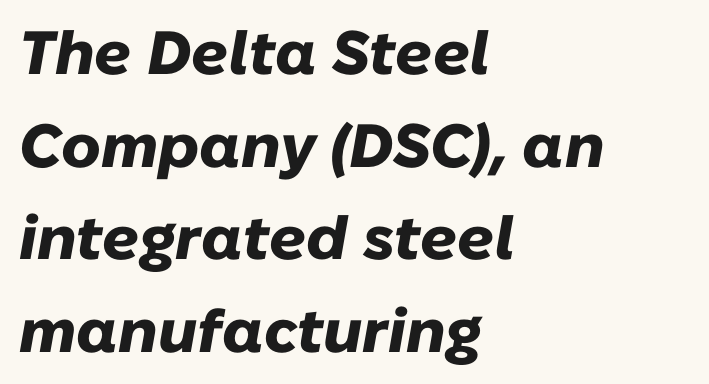
{"italic": "yes", "lean": "right", "slant_degrees": 10, "bold": "yes", "weight": "heavy", "width": "normal", "stroke_contrast": "low", "x_height": "medium", "monospaced": "no", "underline": "no", "align": "left", "line_spacing": "normal", "line_spacing_ratio": 1.52, "letter_spacing": "normal", "letter_spacing_em": 0.0, "glyph_px": 61}
